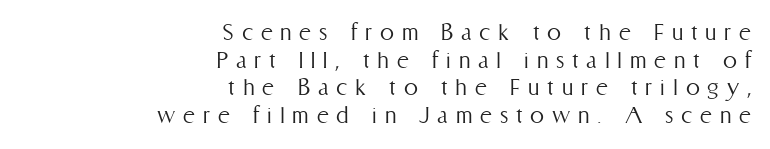
Q: Is the text bold? A: No.
Q: Is the text italic (slanted)? A: No, it is upright.
Q: Is the text underlined? A: No.
Q: How is the paragraph aligned? A: Right-aligned.
Q: Is the spacing between letters normal or unusually wide? A: Unusually wide.
Q: Is the spacing between lines tight, normal or loose? A: Tight.
Q: Width (condensed, normal, or wide)? A: Condensed.
Q: Stroke contrast? A: Medium.
Q: x-height? A: Medium.
Q: Monospaced? A: No.
